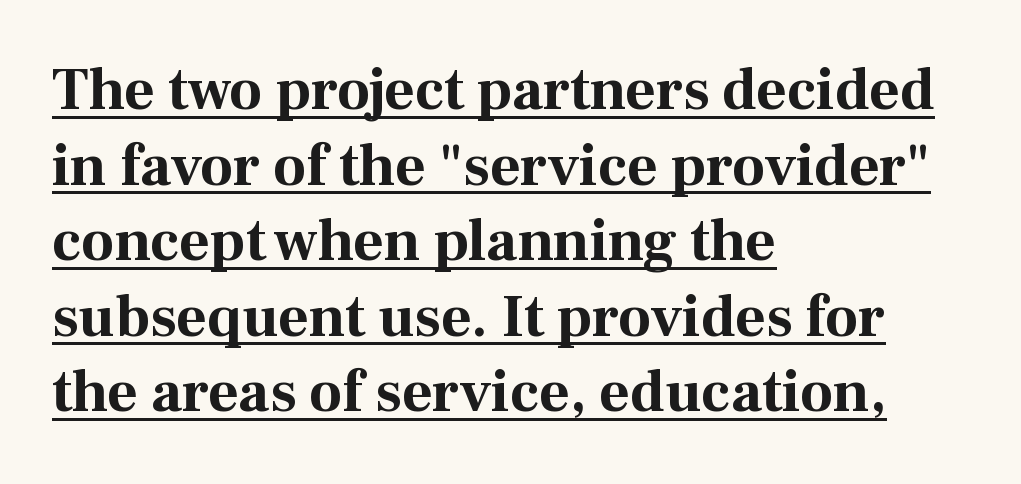
{"serif": "yes", "italic": "no", "bold": "yes", "weight": "bold", "width": "normal", "stroke_contrast": "medium", "x_height": "medium", "monospaced": "no", "underline": "yes", "align": "left", "line_spacing": "normal", "line_spacing_ratio": 1.28, "letter_spacing": "normal", "letter_spacing_em": 0.0, "glyph_px": 59}
